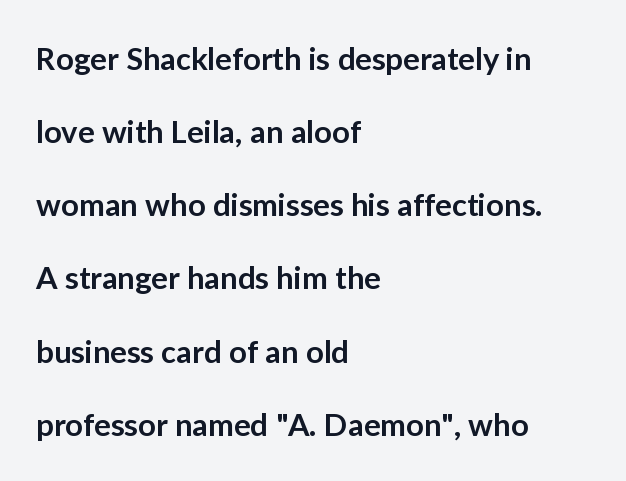
Q: Is the text bold? A: Semi-bold.
Q: Is the text italic (slanted)? A: No, it is upright.
Q: Is the typeface a serif or a sans-serif typeface? A: Sans-serif.
Q: Is the text underlined? A: No.
Q: How is the paragraph aligned? A: Left-aligned.
Q: Is the spacing between letters normal or unusually wide? A: Normal.
Q: Is the spacing between lines tight, normal or loose? A: Loose.
Q: Width (condensed, normal, or wide)? A: Normal.
Q: Stroke contrast? A: Low.
Q: x-height? A: Medium.
Q: Monospaced? A: No.
